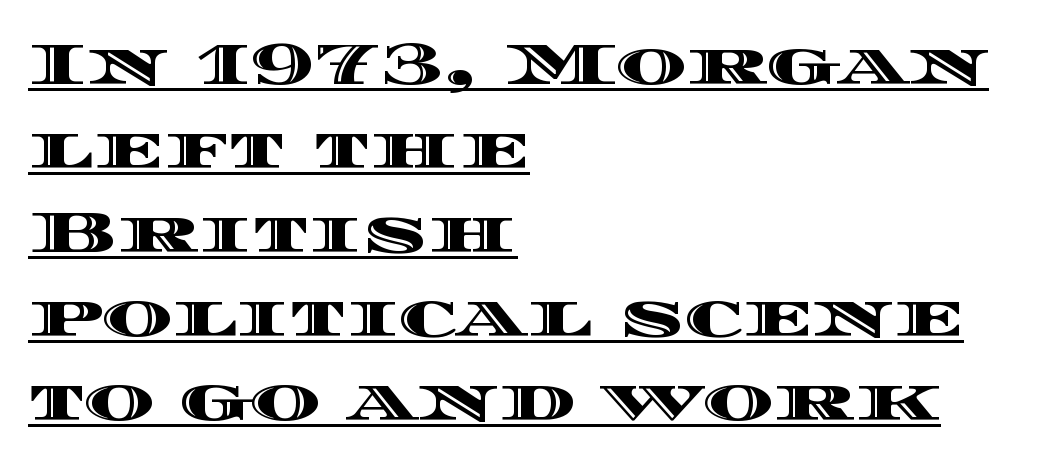
Unlike italic type, these characters show no tilt at all. Students, note that the glyphs here touch the page at normal intervals. Looks like regular typesetting: each glyph gets only the width it needs. The passage is arranged the way most books set body copy — flush left. The passage shown stacks its lines at a standard gap. The glyphs are accompanied by a horizontal stroke just below them.
